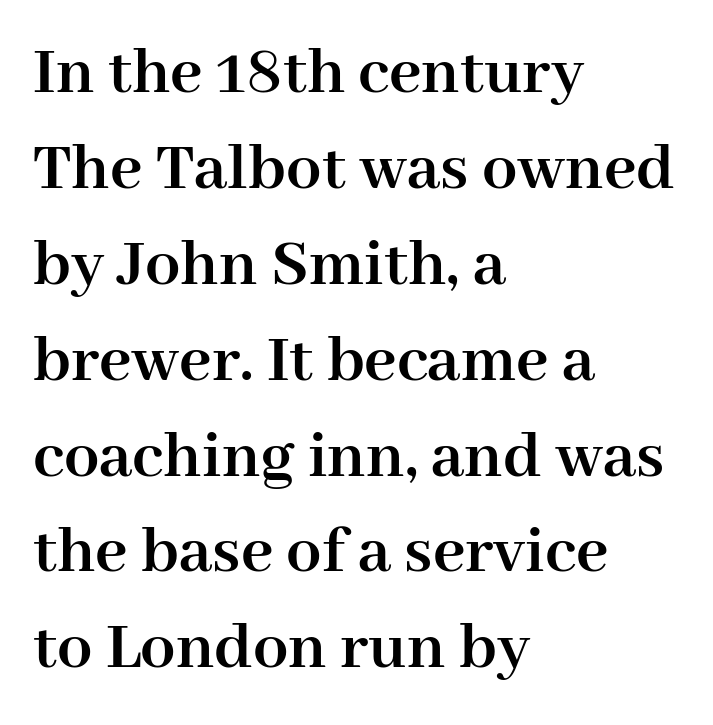
The image shows 70 px semibold serif type, upright; set left-aligned, normal line spacing (1.37x), normal letter spacing, not underlined; high stroke contrast and a medium x-height.
